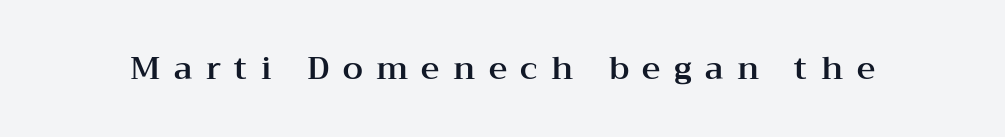
{"serif": "yes", "italic": "no", "width": "wide", "stroke_contrast": "medium", "x_height": "medium", "monospaced": "no", "underline": "no", "letter_spacing": "wide", "letter_spacing_em": 0.42, "glyph_px": 32}
